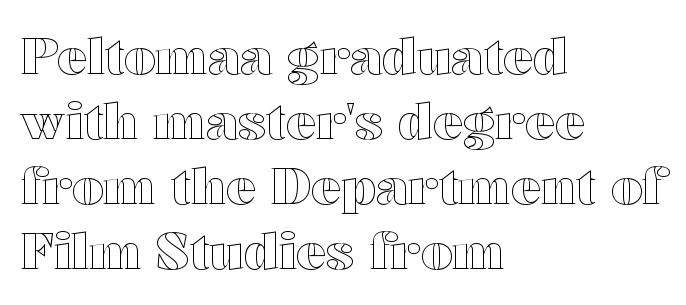
{"italic": "no", "width": "wide", "x_height": "medium", "monospaced": "no", "underline": "no", "align": "left", "line_spacing": "normal", "line_spacing_ratio": 1.3, "letter_spacing": "normal", "letter_spacing_em": 0.0, "glyph_px": 50}
